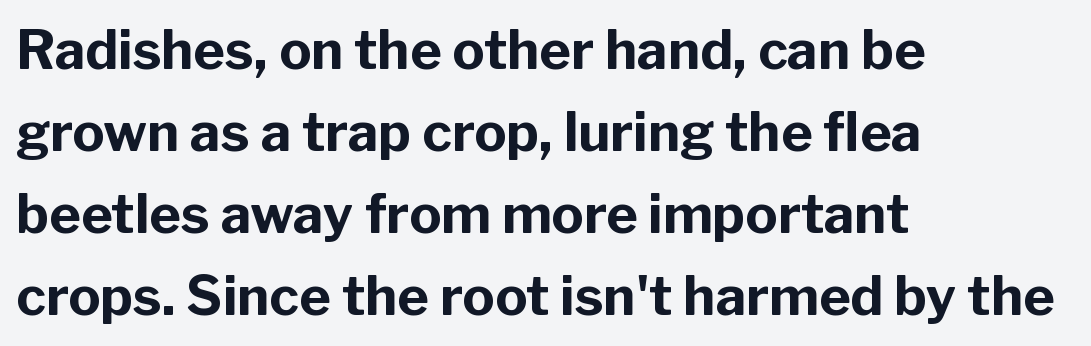
The image shows 54 px bold sans-serif type, upright; set left-aligned, normal line spacing (1.52x), normal letter spacing, not underlined; low stroke contrast and a medium x-height.
